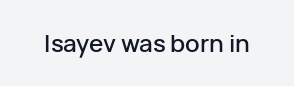
The image shows 24 px text type, upright; set normal letter spacing, not underlined.
